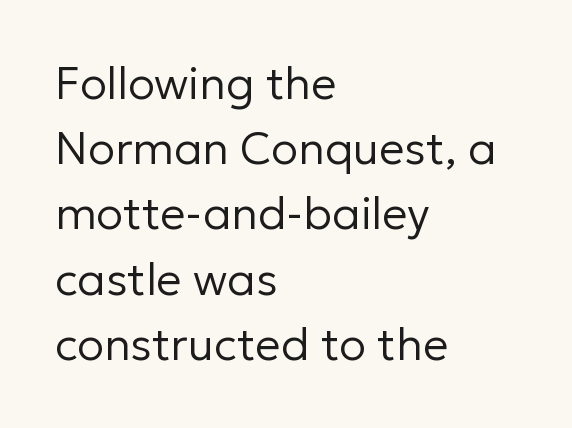
{"serif": "no", "italic": "no", "bold": "no", "weight": "regular", "width": "normal", "stroke_contrast": "low", "x_height": "medium", "monospaced": "no", "underline": "no", "align": "left", "line_spacing": "normal", "line_spacing_ratio": 1.45, "letter_spacing": "normal", "letter_spacing_em": 0.0, "glyph_px": 45}
